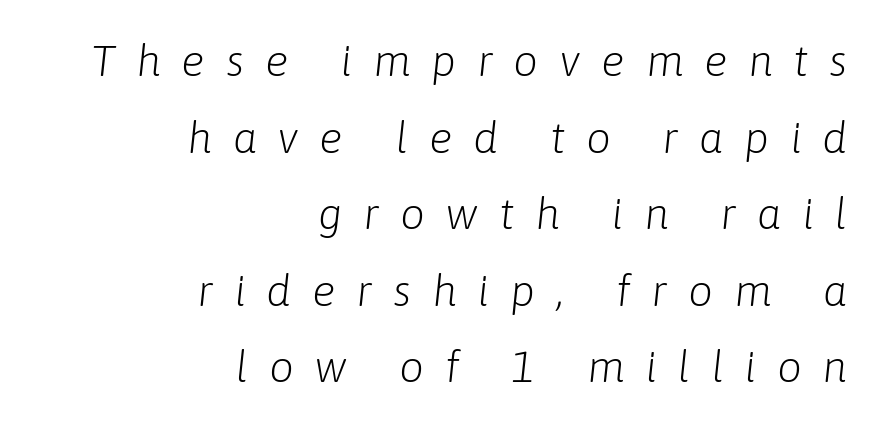
The image shows 44 px light type, italic (leaning right); set right-aligned, line spacing 1.74x, unusually wide letter spacing (+0.47 em), not underlined; low stroke contrast and a medium x-height.
